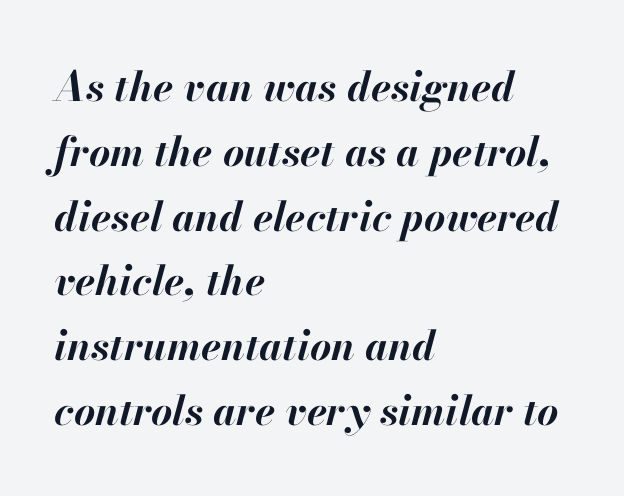
{"italic": "yes", "lean": "right", "slant_degrees": 13, "bold": "yes", "weight": "bold", "width": "normal", "stroke_contrast": "high", "x_height": "small", "monospaced": "no", "underline": "no", "align": "left", "line_spacing": "normal", "line_spacing_ratio": 1.58, "letter_spacing": "normal", "letter_spacing_em": 0.0, "glyph_px": 41}
